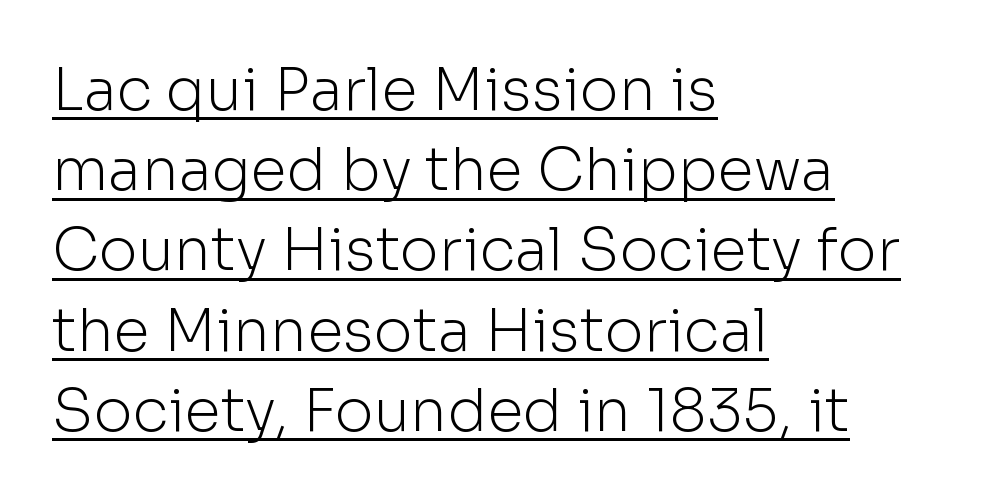
Q: Is the text bold? A: No.
Q: Is the text italic (slanted)? A: No, it is upright.
Q: Is the typeface a serif or a sans-serif typeface? A: Sans-serif.
Q: Is the text underlined? A: Yes.
Q: How is the paragraph aligned? A: Left-aligned.
Q: Is the spacing between letters normal or unusually wide? A: Normal.
Q: Is the spacing between lines tight, normal or loose? A: Normal.
Q: Width (condensed, normal, or wide)? A: Normal.
Q: Stroke contrast? A: Low.
Q: x-height? A: Medium.
Q: Monospaced? A: No.
